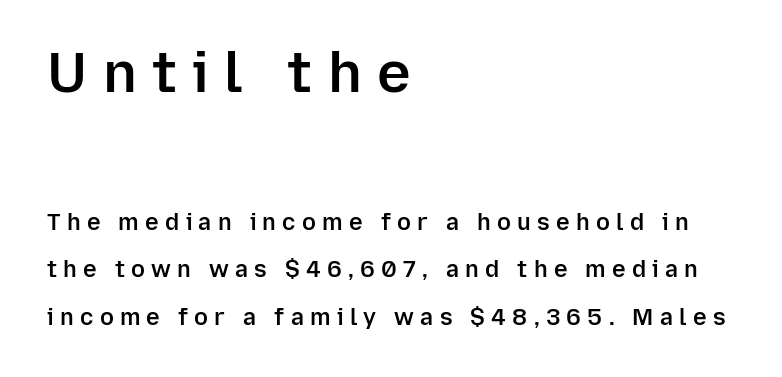
The image shows 57 px semibold sans-serif type, upright; set left-aligned, loose line spacing (2.07x), unusually wide letter spacing (+0.27 em), not underlined; the first (top) block is 2.48x larger; low stroke contrast and a medium x-height.
